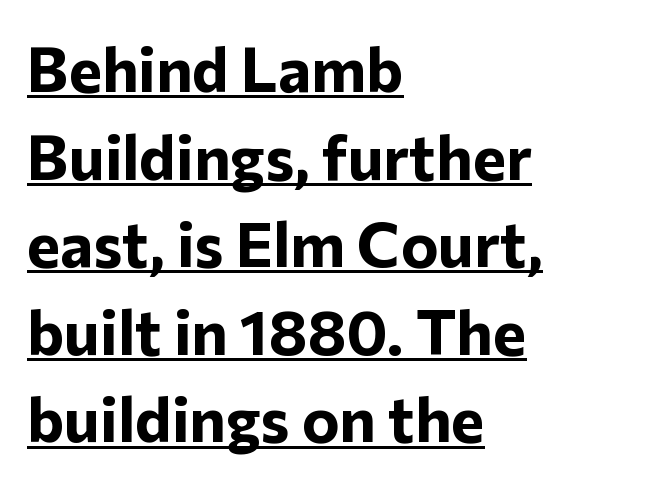
{"serif": "no", "italic": "no", "bold": "yes", "weight": "bold", "width": "normal", "stroke_contrast": "low", "x_height": "medium", "monospaced": "no", "underline": "yes", "align": "left", "line_spacing": "normal", "line_spacing_ratio": 1.39, "letter_spacing": "normal", "letter_spacing_em": 0.0, "glyph_px": 63}
